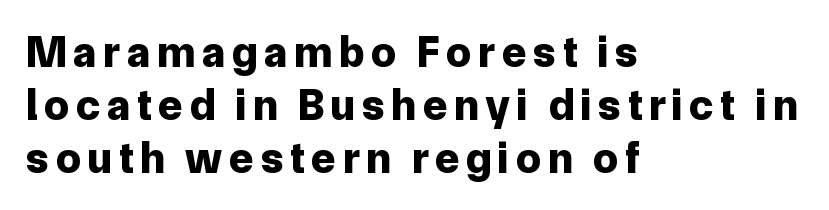
The image shows 44 px bold sans-serif type, upright; set left-aligned, line spacing 1.2x, not underlined; low stroke contrast and a medium x-height.
